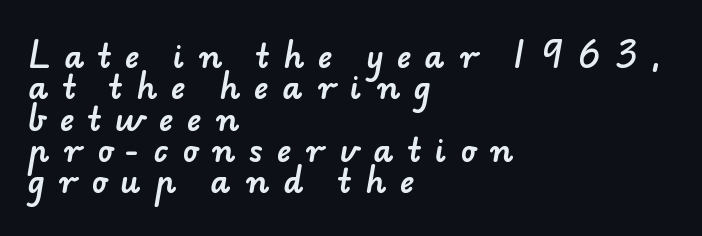
The image shows 31 px sans-serif type; set left-aligned, tight line spacing (1.01x), unusually wide letter spacing (+0.46 em), not underlined; low stroke contrast and a small x-height.
